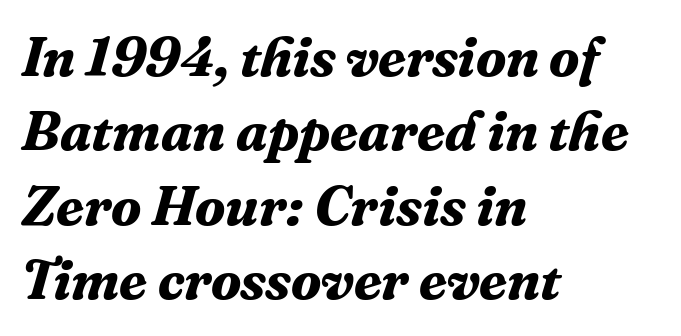
If you measured baseline to baseline, you'd find a middling distance. The font family rendered here belongs to the serif group. Bare-footed words on every line. Varying glyph widths throughout — classic text-font behaviour.
